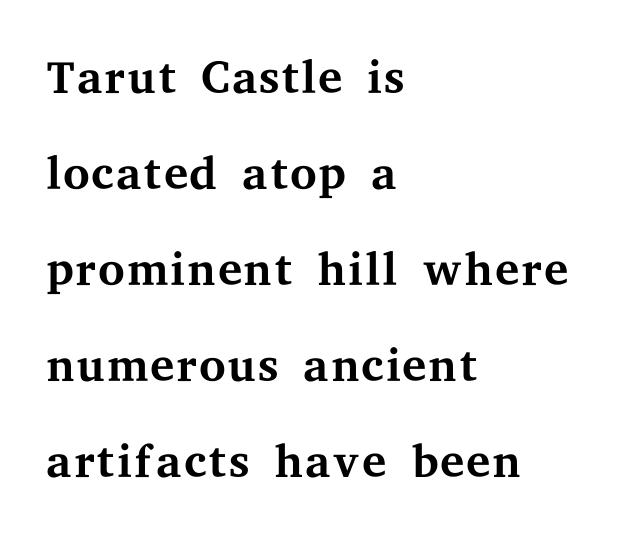
{"serif": "yes", "italic": "no", "bold": "no", "weight": "regular", "width": "wide", "stroke_contrast": "medium", "x_height": "medium", "monospaced": "no", "underline": "no", "align": "left", "line_spacing": "normal", "line_spacing_ratio": 1.39, "letter_spacing": "normal", "letter_spacing_em": 0.0, "glyph_px": 69}
